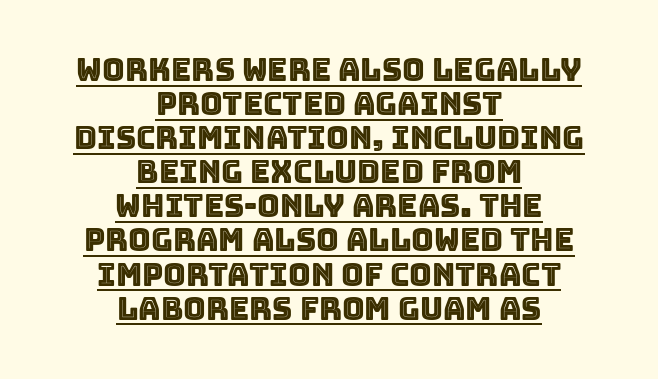
The image shows 31 px text type, upright; set centered, tight line spacing (1.1x), normal letter spacing, underlined; a large x-height.
